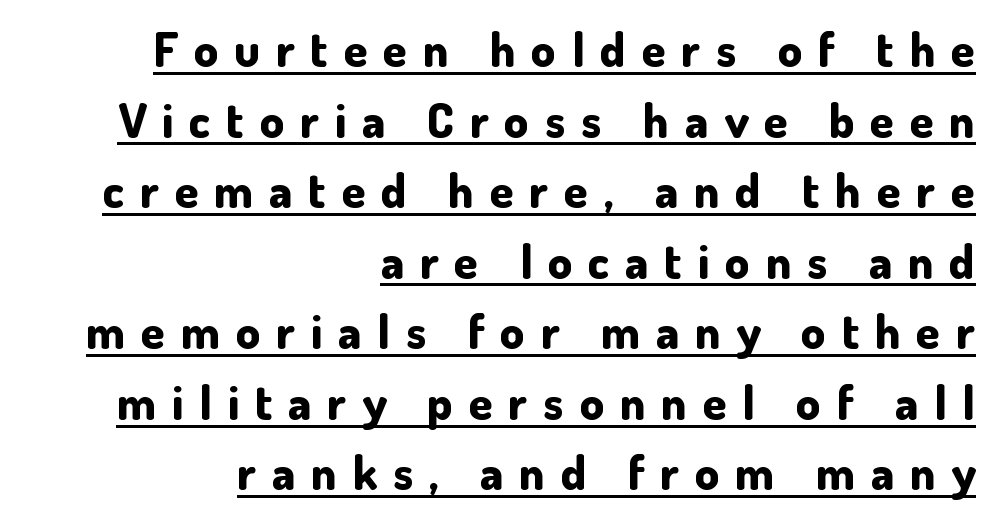
{"serif": "no", "italic": "no", "bold": "yes", "weight": "bold", "width": "normal", "stroke_contrast": "low", "x_height": "small", "monospaced": "no", "underline": "yes", "align": "right", "line_spacing": "normal", "line_spacing_ratio": 1.47, "letter_spacing": "wide", "letter_spacing_em": 0.33, "glyph_px": 48}
